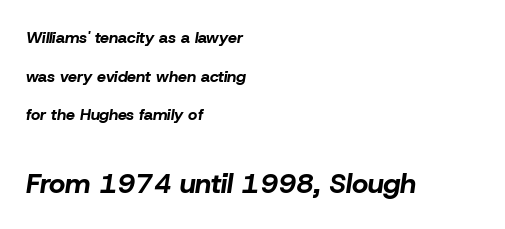
{"italic": "yes", "lean": "right", "slant_degrees": 8, "bold": "yes", "weight": "bold", "width": "normal", "stroke_contrast": "low", "x_height": "medium", "monospaced": "no", "underline": "no", "align": "left", "line_spacing": "loose", "line_spacing_ratio": 2.41, "letter_spacing": "normal", "letter_spacing_em": 0.0, "larger_block": "second", "size_ratio": 1.75, "glyph_px": 28}
